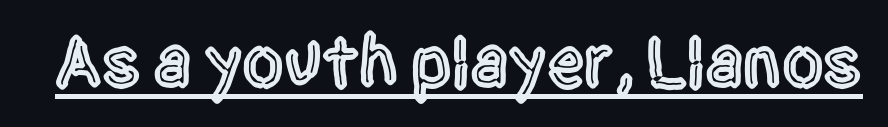
{"serif": "no", "italic": "no", "width": "condensed", "x_height": "large", "monospaced": "no", "underline": "yes", "letter_spacing": "normal", "letter_spacing_em": 0.0, "glyph_px": 74}
